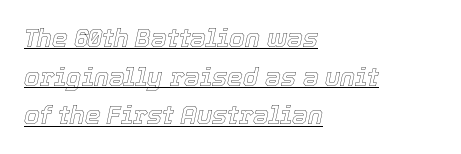
{"italic": "yes", "lean": "right", "slant_degrees": 12, "underline": "yes", "align": "left", "line_spacing": "normal", "line_spacing_ratio": 1.55, "letter_spacing": "normal", "letter_spacing_em": 0.0, "glyph_px": 25}
